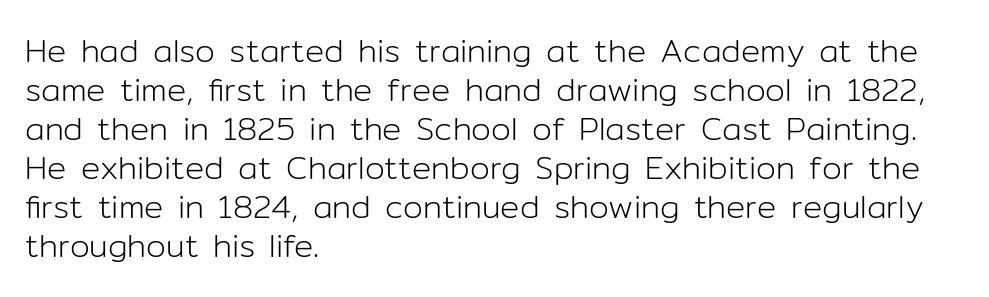
Descenders are the only things crossing below the line. Honestly, the letter spacing is just normal — you wouldn't notice it. The axis of the letterforms is exactly vertical. A light-to-regular cut is what we see here. Proportional: the letters do not fall into vertical columns.
